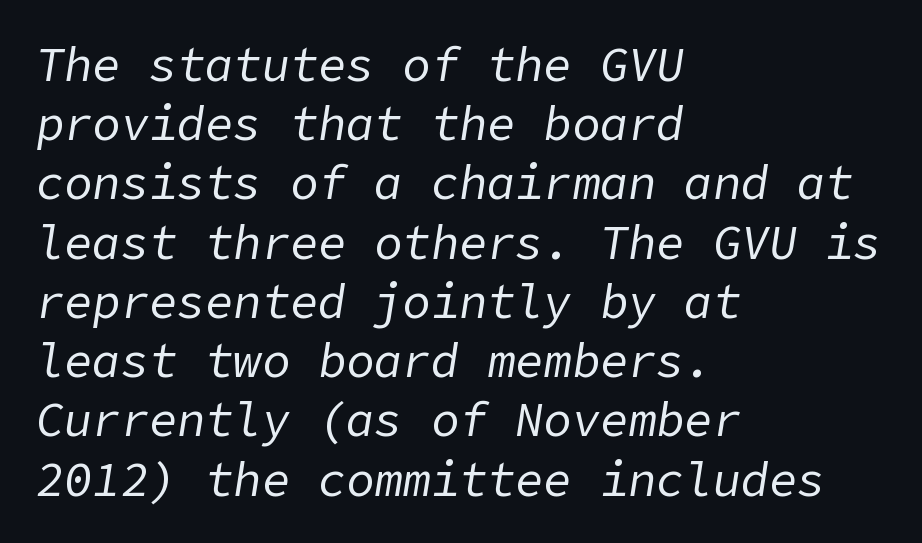
The image shows 47 px regular-weight type, italic (leaning right); set left-aligned, normal line spacing (1.26x), normal letter spacing, not underlined; low stroke contrast and a medium x-height.
